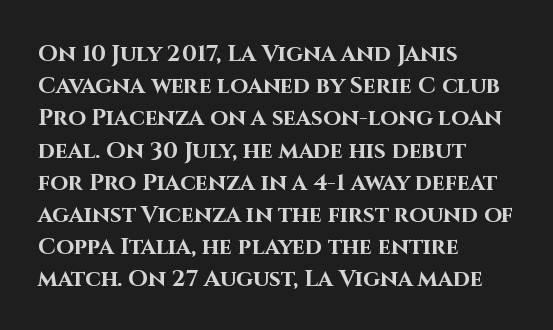
Teacher's note: observe the even left margin — that is flush-left alignment. Tracking here is standard; glyphs follow each other at the usual distance. Horizontal bands of white between lines are of average thickness. Is the type bold? Yes — the strokes are clearly thick and heavy. This is the regular roman posture of the typeface.
